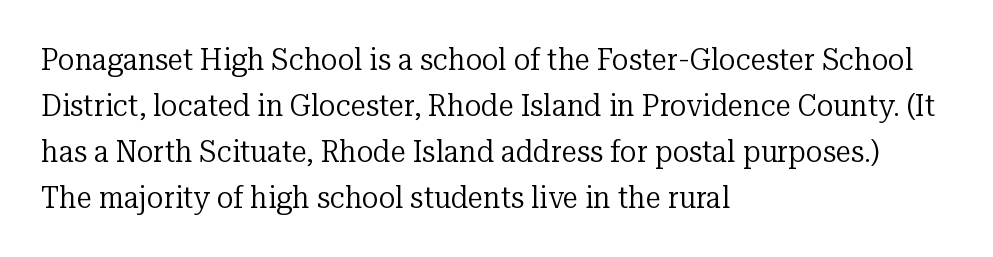
{"serif": "yes", "italic": "no", "bold": "no", "weight": "regular", "width": "normal", "stroke_contrast": "low", "x_height": "medium", "monospaced": "no", "underline": "no", "align": "left", "line_spacing": "normal", "line_spacing_ratio": 1.48, "letter_spacing": "normal", "letter_spacing_em": 0.0, "glyph_px": 31}
